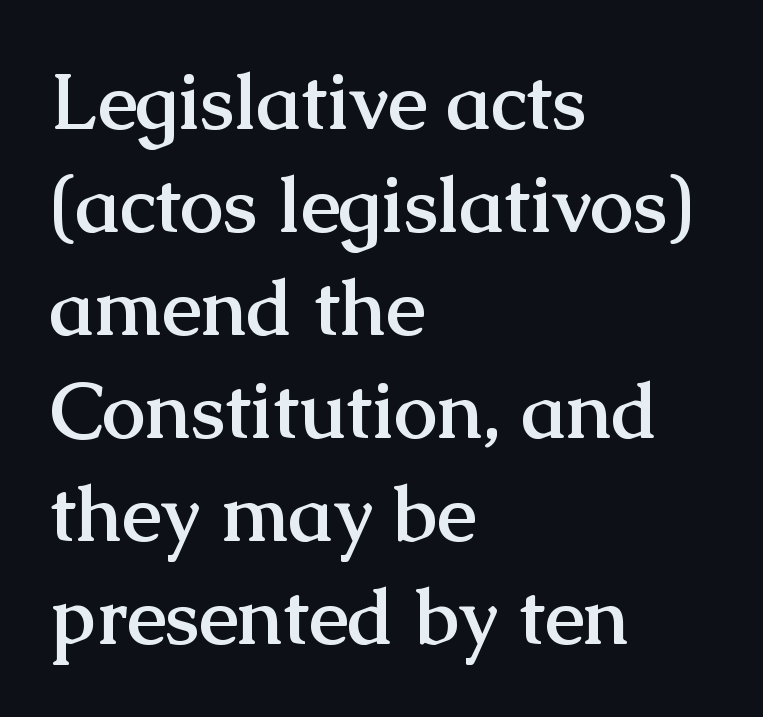
The image shows 78 px semibold serif type, upright; set left-aligned, normal line spacing (1.32x), normal letter spacing, not underlined; medium stroke contrast and a medium x-height.
